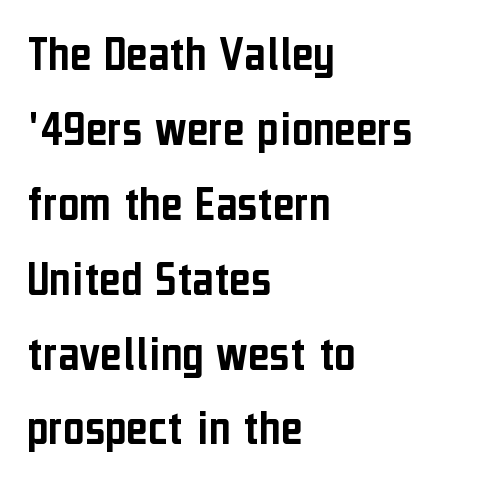
Q: Is the text italic (slanted)? A: No, it is upright.
Q: Is the typeface a serif or a sans-serif typeface? A: Sans-serif.
Q: Is the text underlined? A: No.
Q: How is the paragraph aligned? A: Left-aligned.
Q: Is the spacing between letters normal or unusually wide? A: Normal.
Q: Is the spacing between lines tight, normal or loose? A: Normal.
Q: Width (condensed, normal, or wide)? A: Condensed.
Q: Stroke contrast? A: Low.
Q: x-height? A: Medium.
Q: Monospaced? A: No.
